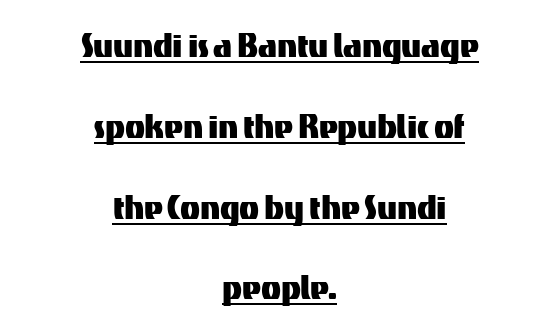
Q: Is the text italic (slanted)? A: No, it is upright.
Q: Is the typeface a serif or a sans-serif typeface? A: Sans-serif.
Q: Is the text underlined? A: Yes.
Q: How is the paragraph aligned? A: Centered.
Q: Is the spacing between letters normal or unusually wide? A: Normal.
Q: Is the spacing between lines tight, normal or loose? A: Loose.
Q: Width (condensed, normal, or wide)? A: Normal.
Q: Stroke contrast? A: Medium.
Q: x-height? A: Medium.
Q: Monospaced? A: No.
